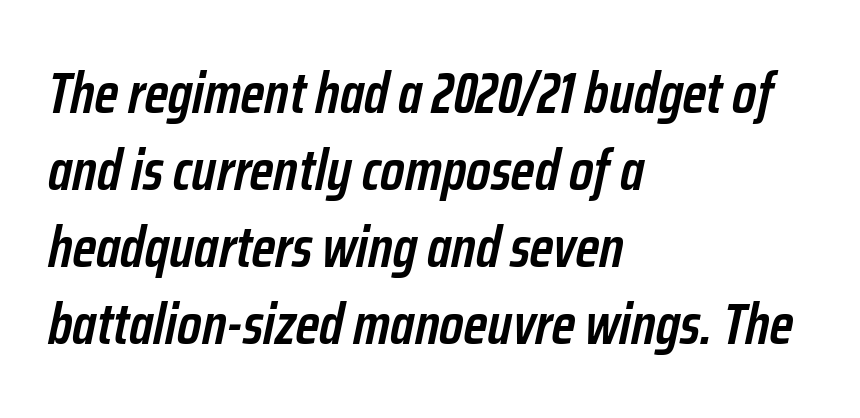
The image shows 57 px semibold, condensed type, italic (leaning right); set left-aligned, normal line spacing (1.35x), normal letter spacing, not underlined; low stroke contrast and a medium x-height.
